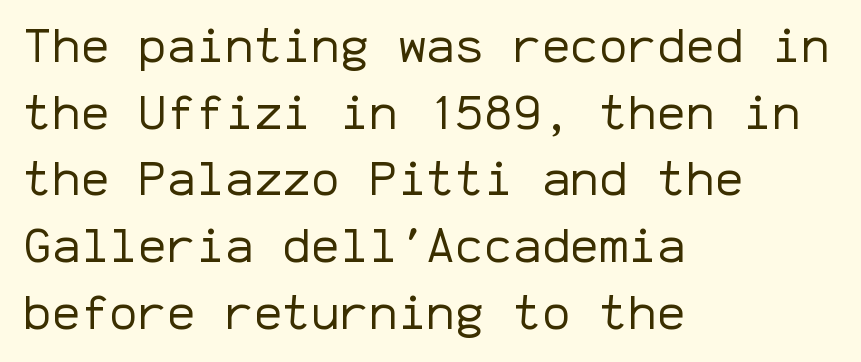
Q: Is the text bold? A: No.
Q: Is the text italic (slanted)? A: No, it is upright.
Q: Is the typeface a serif or a sans-serif typeface? A: Sans-serif.
Q: Is the text underlined? A: No.
Q: How is the paragraph aligned? A: Left-aligned.
Q: Is the spacing between letters normal or unusually wide? A: Normal.
Q: Is the spacing between lines tight, normal or loose? A: Normal.
Q: Width (condensed, normal, or wide)? A: Normal.
Q: Stroke contrast? A: Low.
Q: x-height? A: Medium.
Q: Monospaced? A: Yes.
